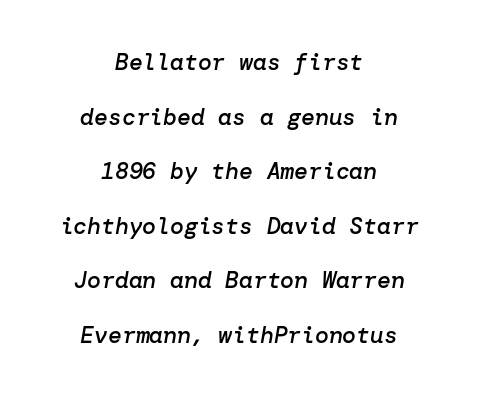
{"italic": "yes", "lean": "right", "slant_degrees": 10, "bold": "semi", "underline": "no", "align": "center", "line_spacing": "loose", "line_spacing_ratio": 2.37, "letter_spacing": "normal", "letter_spacing_em": 0.0, "glyph_px": 23}
